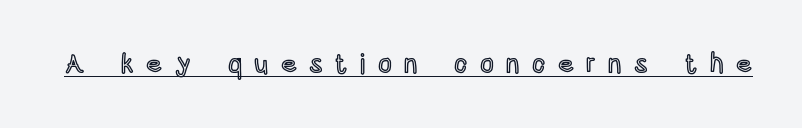
{"italic": "no", "underline": "yes", "letter_spacing": "wide", "letter_spacing_em": 0.46, "glyph_px": 27}
